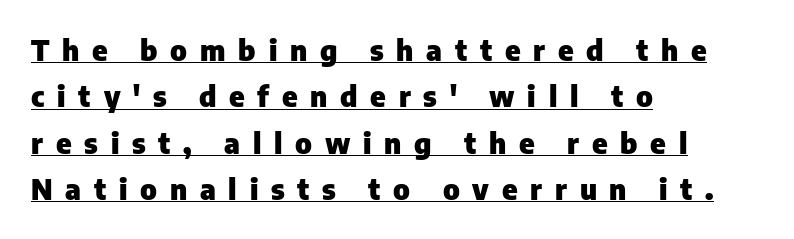
The image shows 29 px heavy sans-serif type, upright; set left-aligned, normal line spacing (1.6x), unusually wide letter spacing (+0.44 em), underlined; low stroke contrast and a medium x-height.
